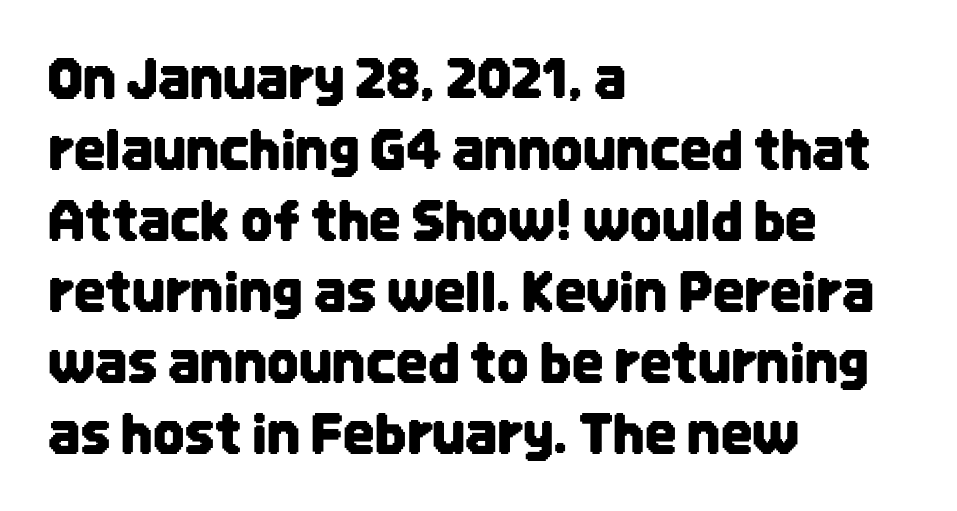
{"serif": "no", "italic": "no", "width": "condensed", "stroke_contrast": "low", "x_height": "large", "monospaced": "no", "underline": "no", "align": "left", "line_spacing": "normal", "line_spacing_ratio": 1.29, "letter_spacing": "normal", "letter_spacing_em": 0.0, "glyph_px": 55}
